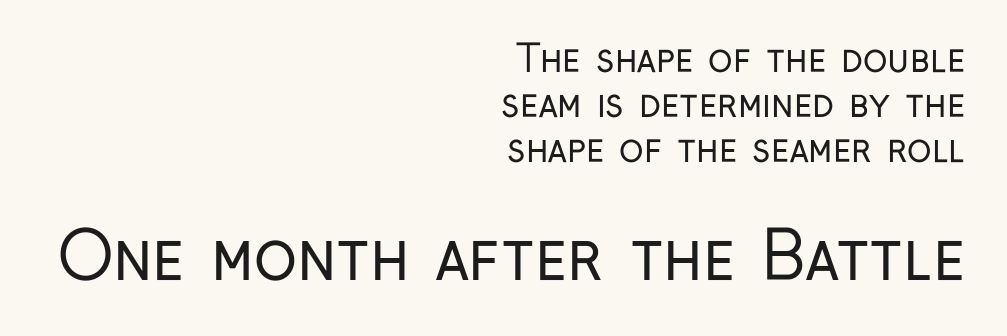
The image shows 65 px regular-weight, condensed sans-serif type, upright; set right-aligned, line spacing 1.21x, normal letter spacing, not underlined; the second (bottom) block is 1.76x larger; low stroke contrast and a medium x-height.
